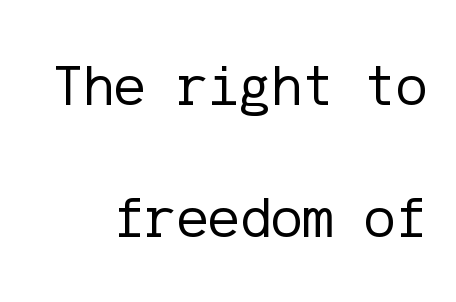
Q: Is the text bold? A: No.
Q: Is the text italic (slanted)? A: No, it is upright.
Q: Is the typeface a serif or a sans-serif typeface? A: Sans-serif.
Q: Is the text underlined? A: No.
Q: Is the spacing between letters normal or unusually wide? A: Normal.
Q: Is the spacing between lines tight, normal or loose? A: Loose.
Q: Width (condensed, normal, or wide)? A: Normal.
Q: Stroke contrast? A: Low.
Q: x-height? A: Medium.
